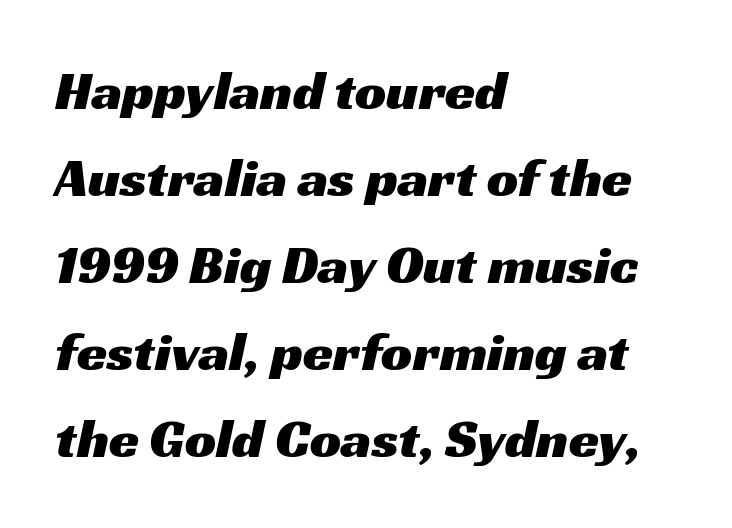
The image shows 55 px wide sans-serif type; set left-aligned, normal line spacing (1.58x), normal letter spacing, not underlined; medium stroke contrast and a medium x-height.
